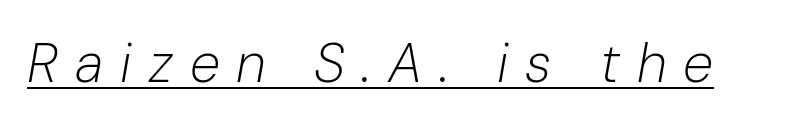
Q: Is the text bold? A: No.
Q: Is the text italic (slanted)? A: Yes, it leans right by about 10 degrees.
Q: Is the text underlined? A: Yes.
Q: Is the spacing between letters normal or unusually wide? A: Unusually wide.
Q: Width (condensed, normal, or wide)? A: Normal.
Q: Stroke contrast? A: Low.
Q: x-height? A: Medium.
Q: Monospaced? A: No.
